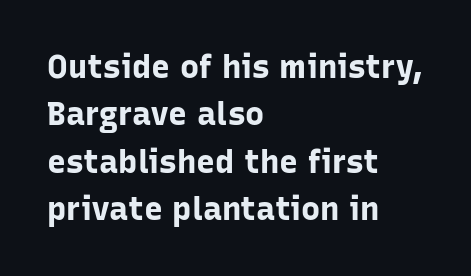
Q: Is the text bold? A: Yes.
Q: Is the text italic (slanted)? A: No, it is upright.
Q: Is the typeface a serif or a sans-serif typeface? A: Sans-serif.
Q: Is the text underlined? A: No.
Q: How is the paragraph aligned? A: Left-aligned.
Q: Is the spacing between letters normal or unusually wide? A: Normal.
Q: Is the spacing between lines tight, normal or loose? A: Normal.
Q: Width (condensed, normal, or wide)? A: Normal.
Q: Stroke contrast? A: Low.
Q: x-height? A: Medium.
Q: Monospaced? A: No.
